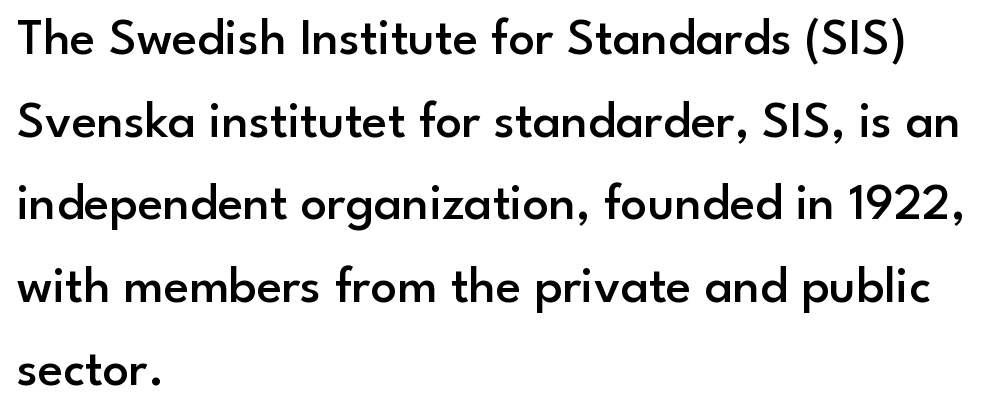
Rendered with straight, roman letterforms. This sample uses plain, unmodified letter spacing. Stems and bowls a touch heavier than normal — semibold. The face used here is proportionally spaced, like ordinary book or web type. No word sits above an underline. One glance says typical: line gaps are just what's usual.
